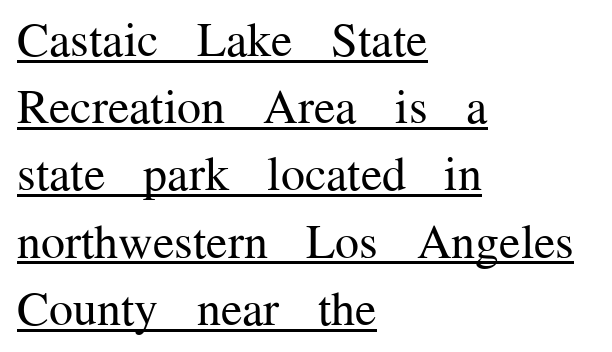
{"serif": "yes", "italic": "no", "bold": "no", "weight": "regular", "width": "normal", "stroke_contrast": "medium", "x_height": "medium", "monospaced": "no", "underline": "yes", "align": "left", "line_spacing": "normal", "line_spacing_ratio": 1.4, "letter_spacing": "normal", "letter_spacing_em": 0.0, "glyph_px": 48}
